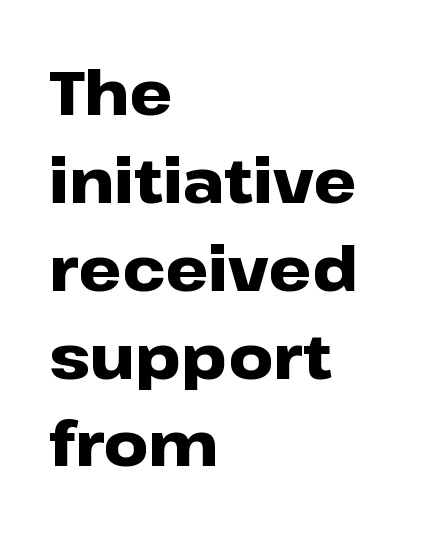
The image shows 61 px heavy, wide sans-serif type, upright; set left-aligned, normal line spacing (1.44x), normal letter spacing, not underlined; low stroke contrast and a medium x-height.
